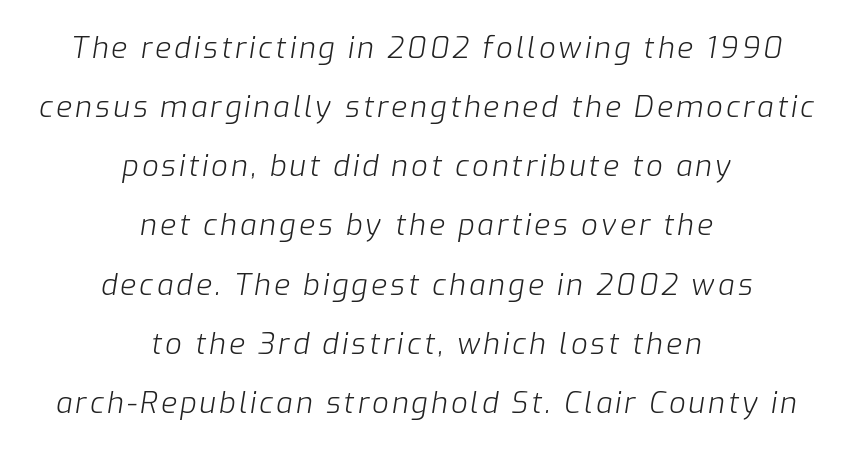
Q: Is the text bold? A: No.
Q: Is the text italic (slanted)? A: Yes, it leans right by about 9 degrees.
Q: Is the text underlined? A: No.
Q: How is the paragraph aligned? A: Centered.
Q: Is the spacing between lines tight, normal or loose? A: Loose.
Q: Width (condensed, normal, or wide)? A: Normal.
Q: Stroke contrast? A: Low.
Q: x-height? A: Medium.
Q: Monospaced? A: No.
